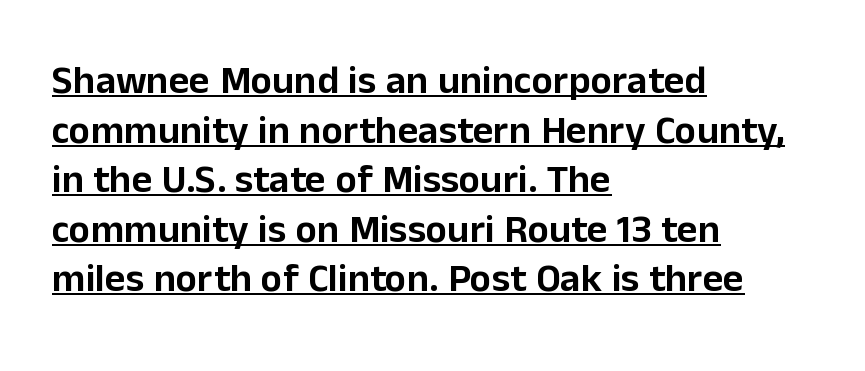
Nope, no serifs anywhere on these letters. The lettering holds an erect, upright posture throughout. Inter-character spacing is left at the font's built-in metrics. A baseline rule has been typeset under these characters.
